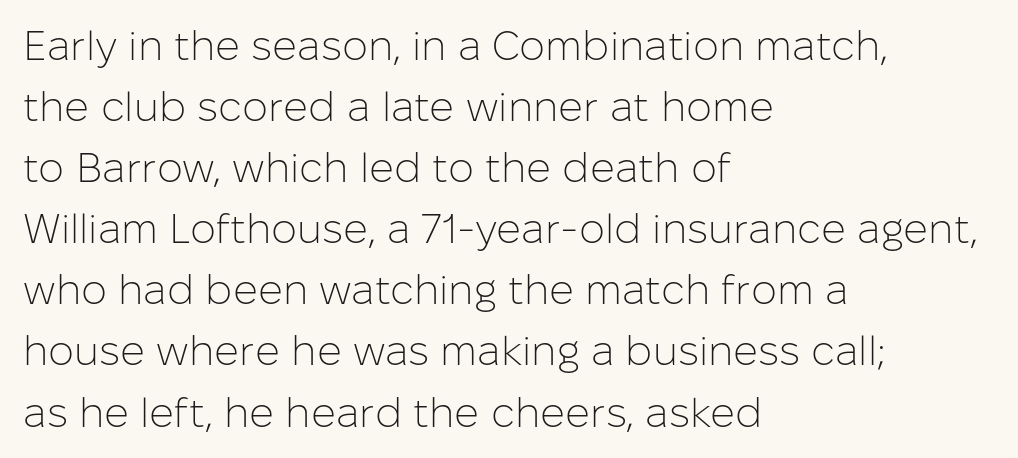
{"serif": "no", "italic": "no", "bold": "no", "weight": "light", "width": "normal", "stroke_contrast": "low", "x_height": "medium", "monospaced": "no", "underline": "no", "align": "left", "line_spacing": "normal", "line_spacing_ratio": 1.49, "letter_spacing": "normal", "letter_spacing_em": 0.0, "glyph_px": 41}
